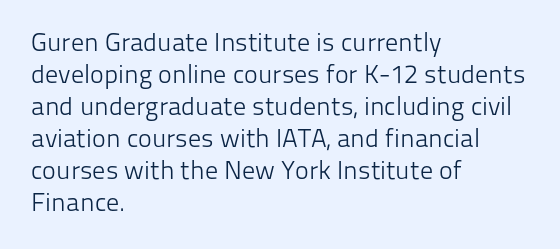
Q: Is the text bold? A: No.
Q: Is the text italic (slanted)? A: No, it is upright.
Q: Is the text underlined? A: No.
Q: How is the paragraph aligned? A: Left-aligned.
Q: Is the spacing between letters normal or unusually wide? A: Normal.
